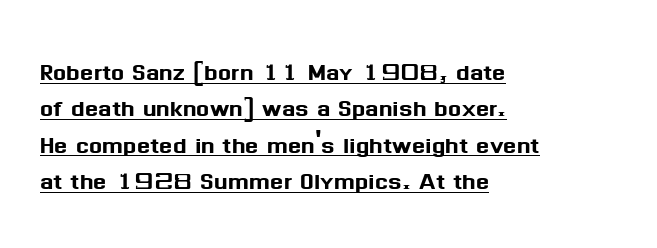
The image shows 31 px sans-serif type, upright; set left-aligned, line spacing 1.17x, normal letter spacing, underlined; medium stroke contrast and a medium x-height.
